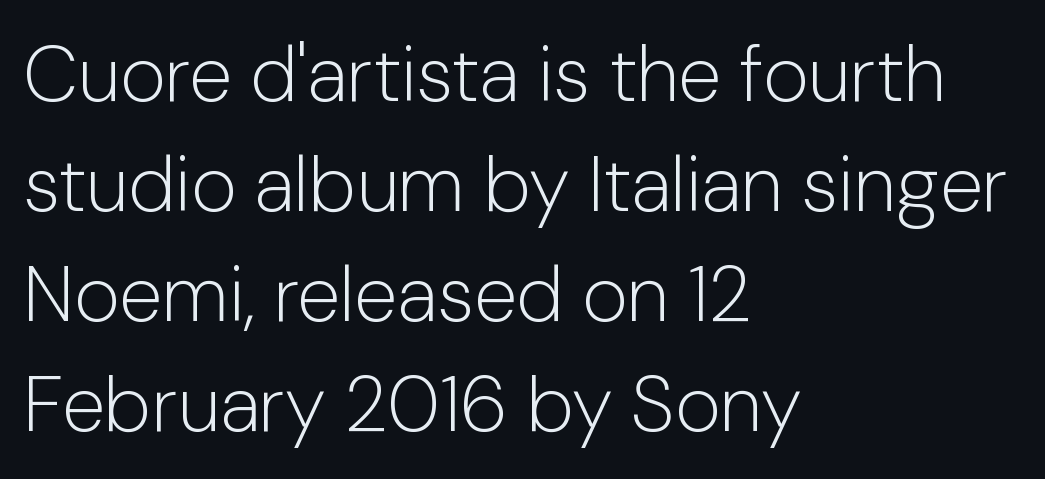
Q: Is the text bold? A: No.
Q: Is the text italic (slanted)? A: No, it is upright.
Q: Is the typeface a serif or a sans-serif typeface? A: Sans-serif.
Q: Is the text underlined? A: No.
Q: How is the paragraph aligned? A: Left-aligned.
Q: Is the spacing between letters normal or unusually wide? A: Normal.
Q: Is the spacing between lines tight, normal or loose? A: Normal.
Q: Width (condensed, normal, or wide)? A: Normal.
Q: Stroke contrast? A: Low.
Q: x-height? A: Medium.
Q: Monospaced? A: No.
